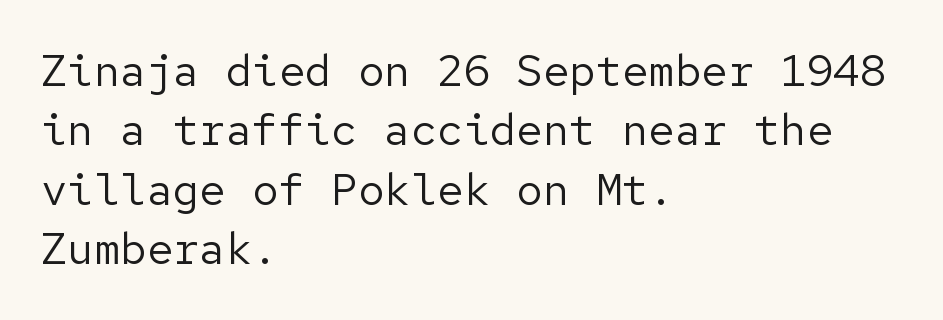
The image shows 44 px regular-weight sans-serif type, upright; set left-aligned, normal line spacing (1.35x), normal letter spacing, not underlined; low stroke contrast and a medium x-height.
